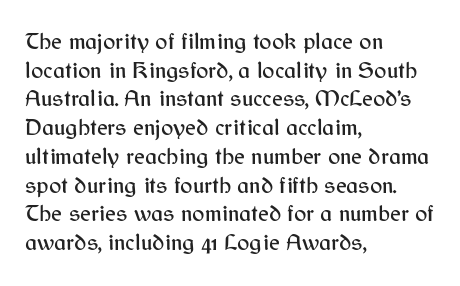
Quick note: not italic, upright. The letters sit at their default tracking, neither squeezed nor spread. The space between consecutive lines is moderate. This sample is left-justified, so line endings fall wherever the words run out. The string is rendered with underlining switched off.
